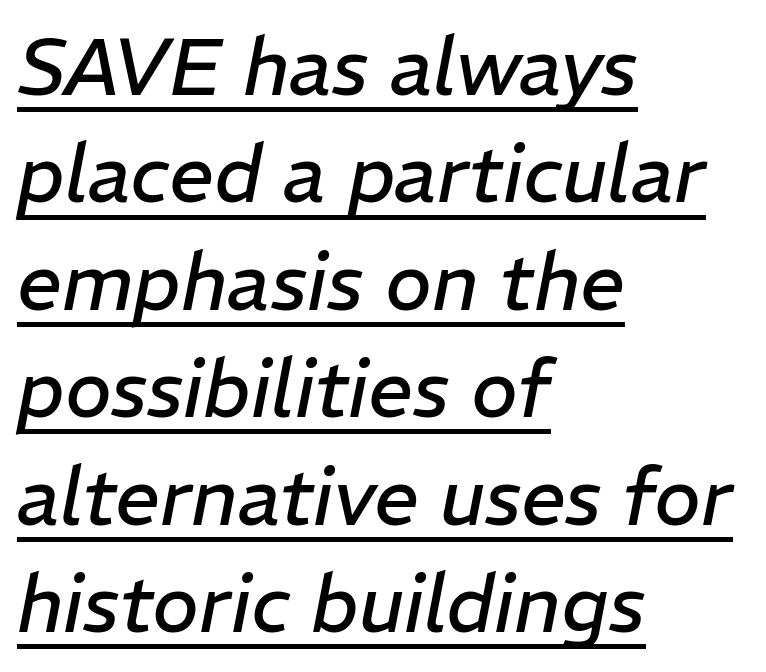
Q: Is the text bold? A: No.
Q: Is the text italic (slanted)? A: Yes, it leans right by about 11 degrees.
Q: Is the text underlined? A: Yes.
Q: How is the paragraph aligned? A: Left-aligned.
Q: Is the spacing between letters normal or unusually wide? A: Normal.
Q: Is the spacing between lines tight, normal or loose? A: Normal.
Q: Width (condensed, normal, or wide)? A: Normal.
Q: Stroke contrast? A: Low.
Q: x-height? A: Medium.
Q: Monospaced? A: No.
